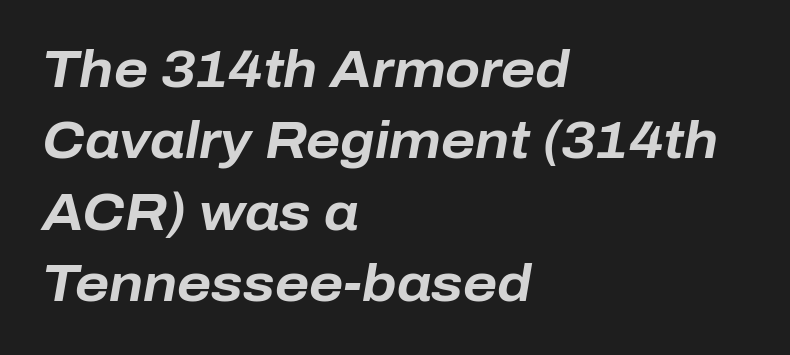
Q: Is the text bold? A: Yes.
Q: Is the text italic (slanted)? A: Yes, it leans right by about 10 degrees.
Q: Is the text underlined? A: No.
Q: How is the paragraph aligned? A: Left-aligned.
Q: Is the spacing between letters normal or unusually wide? A: Normal.
Q: Is the spacing between lines tight, normal or loose? A: Normal.
Q: Width (condensed, normal, or wide)? A: Normal.
Q: Stroke contrast? A: Low.
Q: x-height? A: Medium.
Q: Monospaced? A: No.
